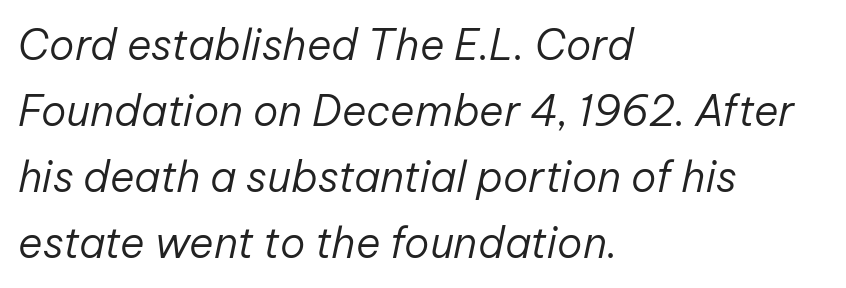
Q: Is the text bold? A: No.
Q: Is the text italic (slanted)? A: Yes, it leans right by about 12 degrees.
Q: Is the text underlined? A: No.
Q: How is the paragraph aligned? A: Left-aligned.
Q: Is the spacing between letters normal or unusually wide? A: Normal.
Q: Is the spacing between lines tight, normal or loose? A: Normal.
Q: Width (condensed, normal, or wide)? A: Normal.
Q: Stroke contrast? A: Low.
Q: x-height? A: Medium.
Q: Monospaced? A: No.
